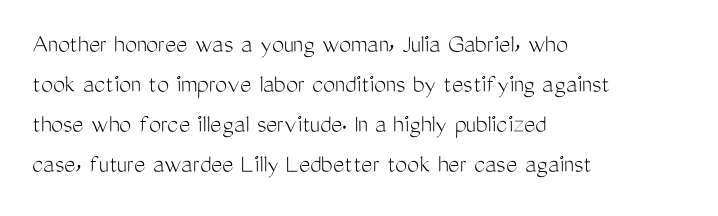
The image shows 27 px text type, upright; set left-aligned, normal line spacing (1.48x), normal letter spacing, not underlined.
